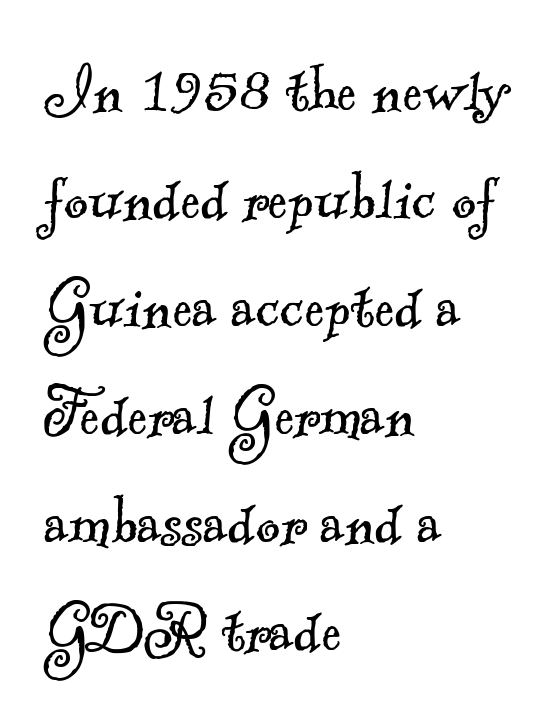
The image shows 75 px light serif type; set left-aligned, normal line spacing (1.44x), normal letter spacing, not underlined; a small x-height.
